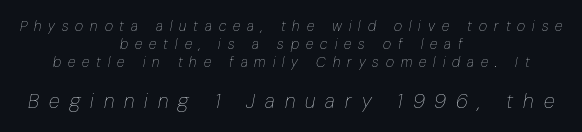
These lines are centered, leaving both edges ragged. Two sizes are in play, and the larger belongs to the second block. In terms of leading, this rendering sits right in the middle. The string is rendered with underlining switched off.
